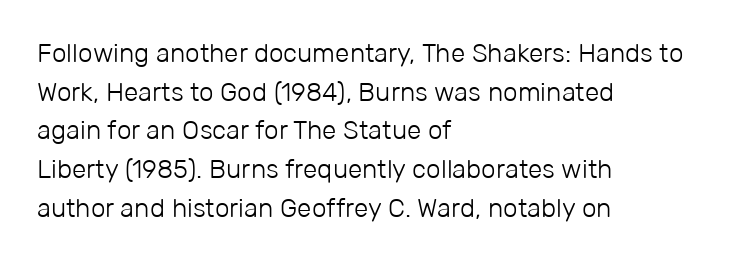
{"italic": "no", "bold": "no", "underline": "no", "align": "left", "line_spacing": "normal", "line_spacing_ratio": 1.49, "letter_spacing": "normal", "letter_spacing_em": 0.0, "glyph_px": 26}
